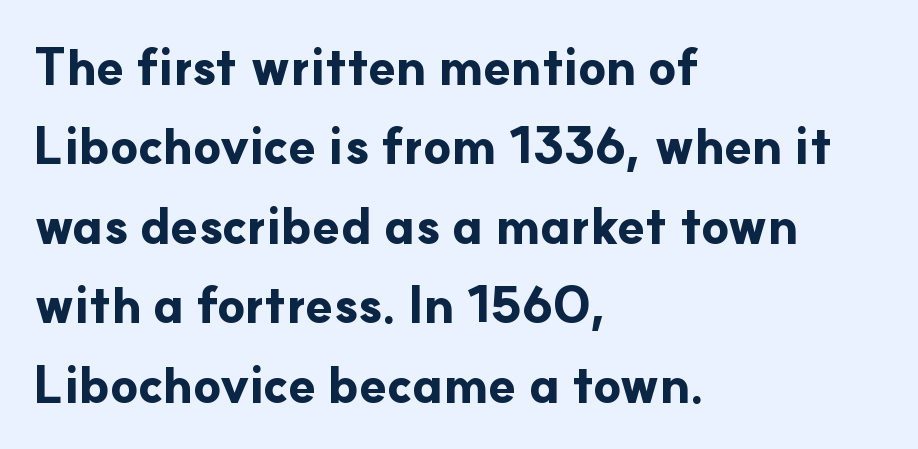
The letterforms sit shoulder to shoulder at normal distance. You could not count columns in this text — the font is proportionally spaced. Emphasis by weight is at full strength: bold. These lines stack with their left ends in a neat column. Posture: vertical. This sample keeps an unexceptional amount of space between lines.
